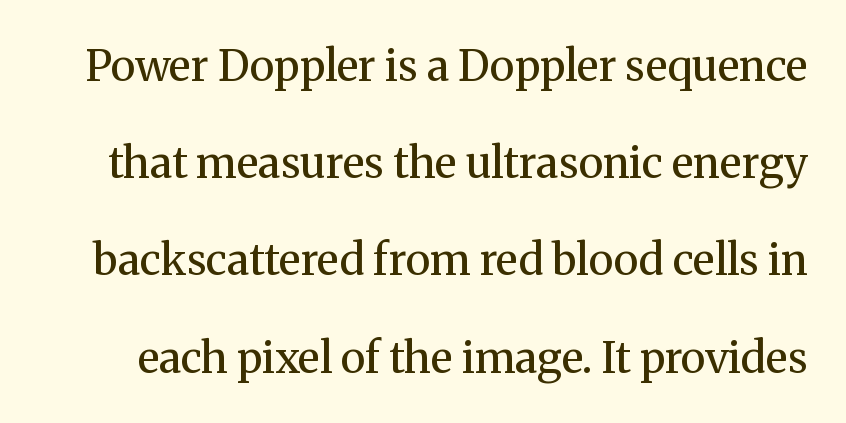
The image shows 43 px regular-weight serif type, upright; set loose line spacing (2.26x), normal letter spacing, not underlined; medium stroke contrast and a medium x-height.
